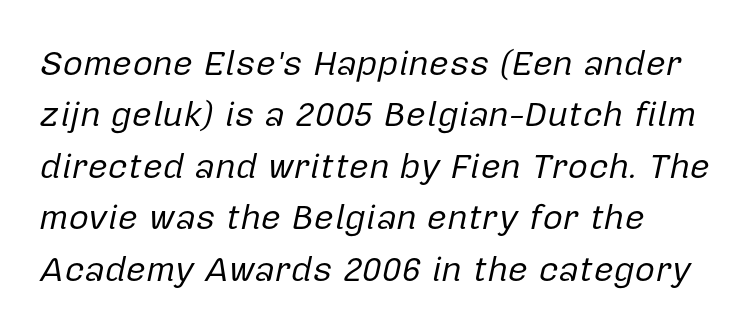
Vertical spacing — default. The face used here has a pronounced slope to its letters. Letters have the restrained weight of plain body copy at most. A student would call this left alignment; a typographer would say flush left, rag right.
